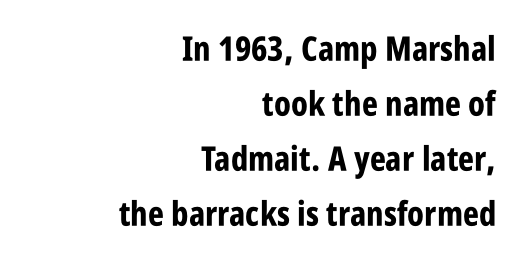
The image shows 34 px bold, condensed sans-serif type, upright; set right-aligned, normal line spacing (1.62x), normal letter spacing, not underlined; low stroke contrast and a large x-height.
